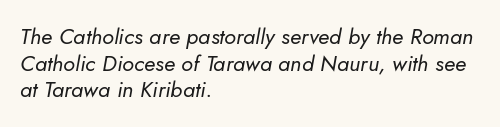
Q: Is the text bold? A: No.
Q: Is the text italic (slanted)? A: Yes, it leans right by about 5 degrees.
Q: Is the text underlined? A: No.
Q: How is the paragraph aligned? A: Left-aligned.
Q: Is the spacing between letters normal or unusually wide? A: Normal.
